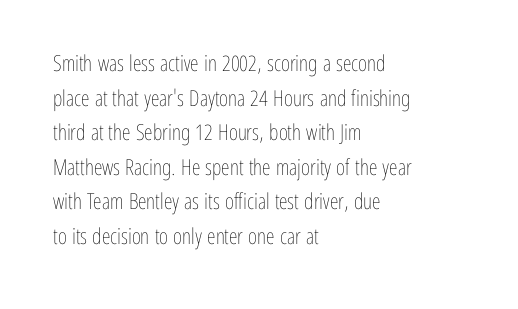
Which margin do the lines hug? The left one — the right edge is uneven. This is roman type, the default non-slanted kind. Summary of vertical rhythm: regular, with standard interline spacing. These glyphs show unthickened strokes, regular width or finer. The rendering keeps characters at their native spacing. The gap between lines stays unmarked.
